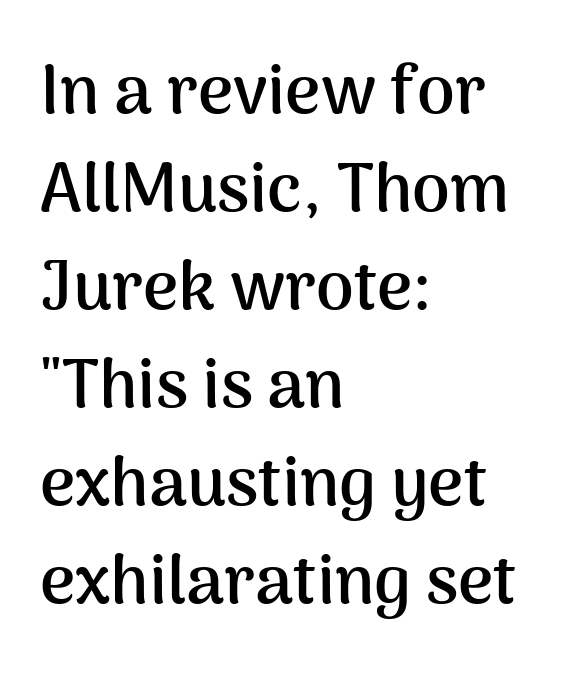
The image shows 68 px semibold sans-serif type, upright; set left-aligned, normal line spacing (1.44x), normal letter spacing, not underlined; medium stroke contrast and a medium x-height.
